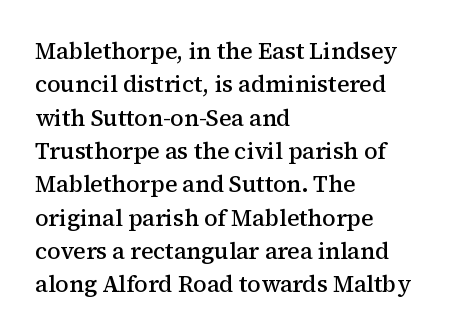
The line-height multiplier appears to be the usual default. The type is set solid horizontally, with unmodified tracking. This rendering uses left alignment, leaving the right contour irregular. Posture: vertical. Underlining? Definitely not there. The sample has been set in demibold, a notch under bold.
